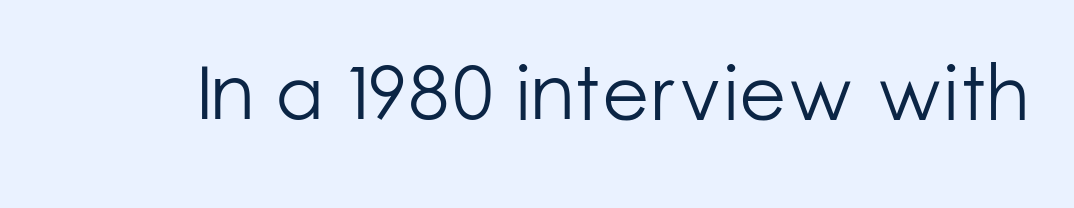
{"serif": "no", "italic": "no", "bold": "no", "weight": "light", "width": "normal", "stroke_contrast": "low", "x_height": "medium", "monospaced": "no", "underline": "no", "letter_spacing": "normal", "letter_spacing_em": 0.0, "glyph_px": 77}
